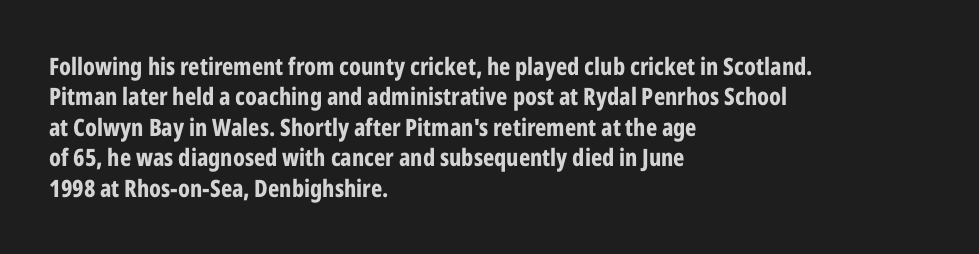
The image shows 24 px bold type, upright; set left-aligned, normal line spacing (1.27x), normal letter spacing, not underlined.
